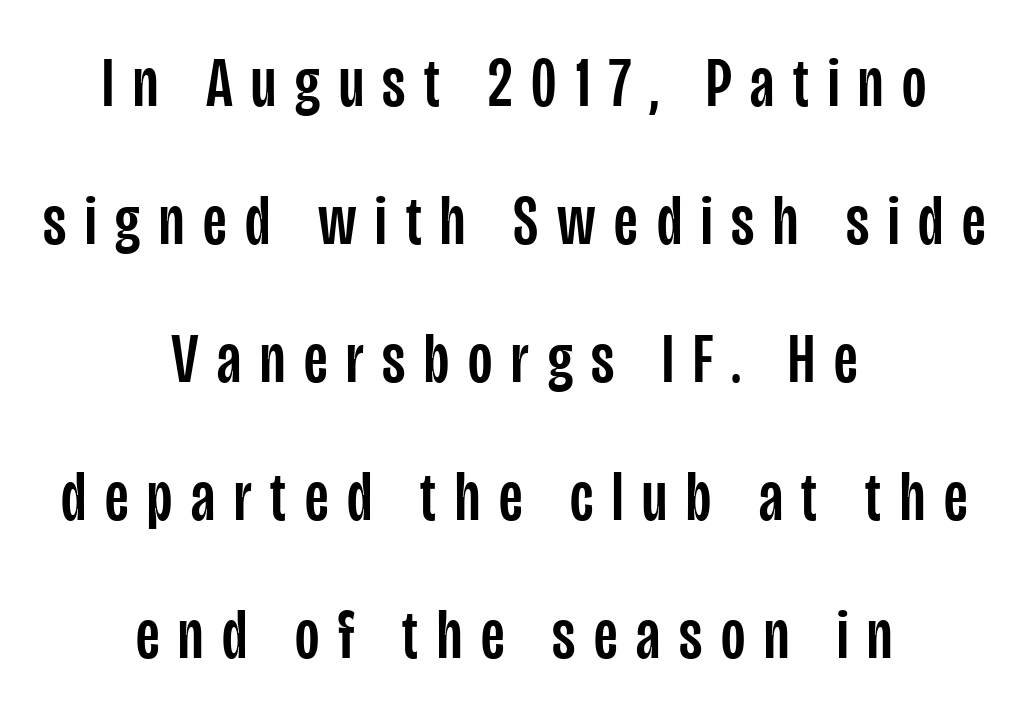
The image shows 70 px condensed sans-serif type, upright; set centered, loose line spacing (1.97x), unusually wide letter spacing (+0.27 em), not underlined; low stroke contrast and a large x-height.
